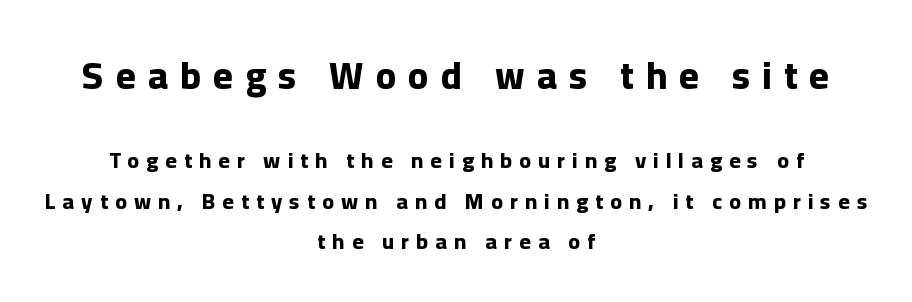
Spacing verdict: proportional, widths tailored to each character. Spacing between characters has been opened up far beyond the box default. This sample uses an upright cut, with every glyph sitting square on the baseline. The compositor balanced each line on the midline. Nope, no serifs anywhere on these letters.
